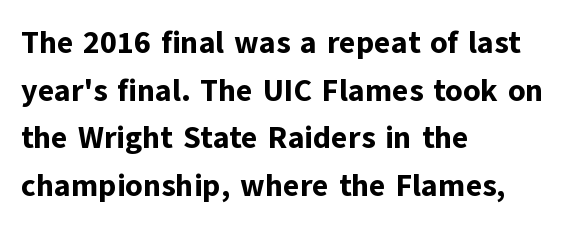
Q: Is the text bold? A: Yes.
Q: Is the text italic (slanted)? A: No, it is upright.
Q: Is the typeface a serif or a sans-serif typeface? A: Sans-serif.
Q: Is the text underlined? A: No.
Q: How is the paragraph aligned? A: Left-aligned.
Q: Is the spacing between letters normal or unusually wide? A: Normal.
Q: Is the spacing between lines tight, normal or loose? A: Normal.
Q: Width (condensed, normal, or wide)? A: Normal.
Q: Stroke contrast? A: Low.
Q: x-height? A: Medium.
Q: Monospaced? A: No.
